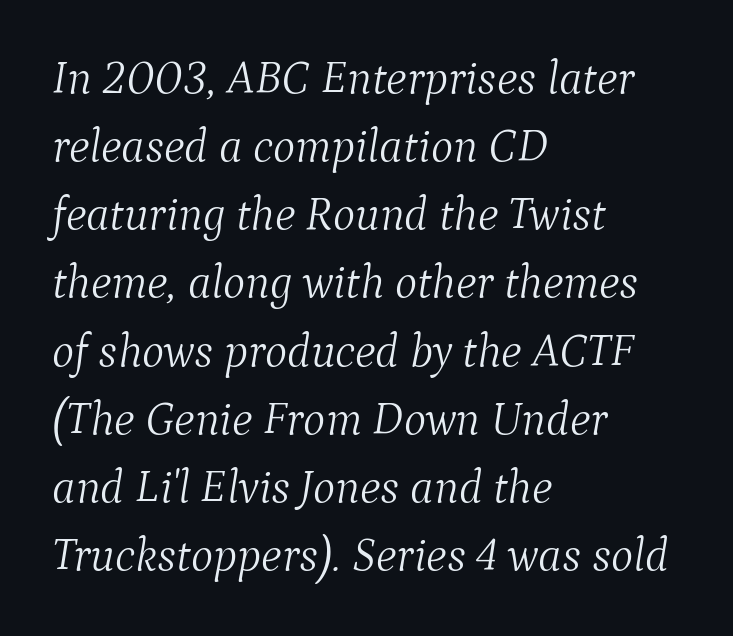
Just letters on the line, the space beneath them empty. The leading is moderate, giving the passage an even texture. Spacing between characters is what you'd get straight out of the box. A typesetter would mark this as italic. Stems and bowls with no extra thickness — not bold.
